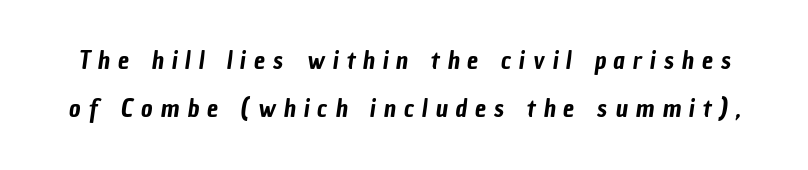
{"underline": "no", "line_spacing": "loose", "line_spacing_ratio": 1.93, "letter_spacing": "wide", "letter_spacing_em": 0.32, "glyph_px": 25}
